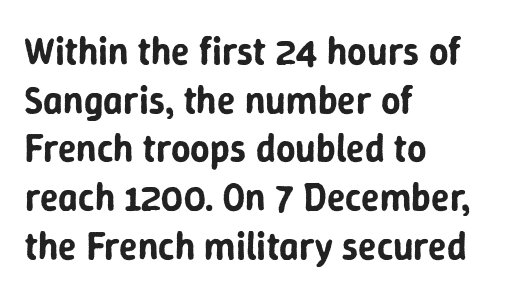
The image shows 38 px sans-serif type, upright; set left-aligned, normal line spacing (1.28x), normal letter spacing, not underlined; low stroke contrast and a medium x-height.
